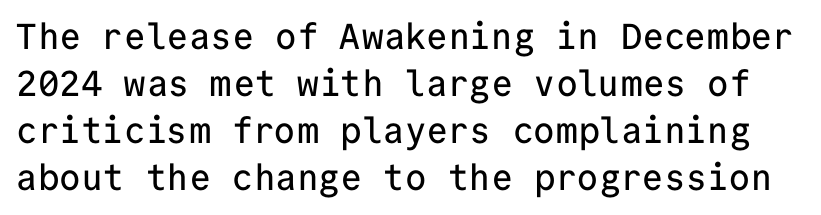
{"serif": "no", "italic": "no", "width": "normal", "stroke_contrast": "low", "x_height": "medium", "monospaced": "yes", "underline": "no", "line_spacing": "normal", "line_spacing_ratio": 1.31, "letter_spacing": "normal", "letter_spacing_em": 0.0, "glyph_px": 36}
